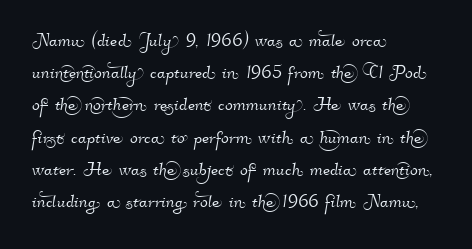
The image shows 23 px text type; set left-aligned, normal line spacing (1.4x), normal letter spacing, not underlined.
